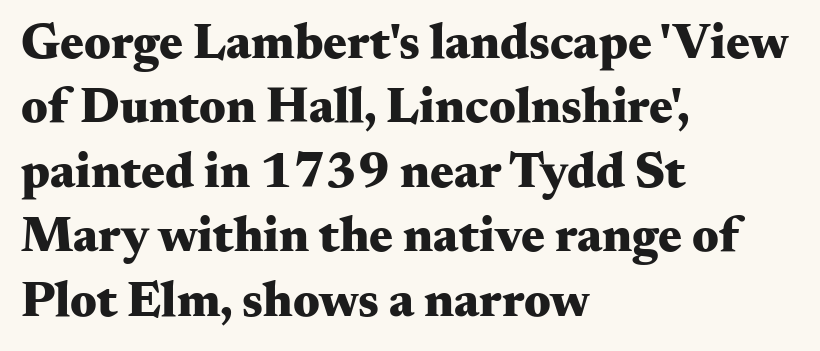
Q: Is the text bold? A: Yes.
Q: Is the text italic (slanted)? A: No, it is upright.
Q: Is the typeface a serif or a sans-serif typeface? A: Serif.
Q: Is the text underlined? A: No.
Q: How is the paragraph aligned? A: Left-aligned.
Q: Is the spacing between letters normal or unusually wide? A: Normal.
Q: Is the spacing between lines tight, normal or loose? A: Normal.
Q: Width (condensed, normal, or wide)? A: Wide.
Q: Stroke contrast? A: Medium.
Q: x-height? A: Small.
Q: Monospaced? A: No.
